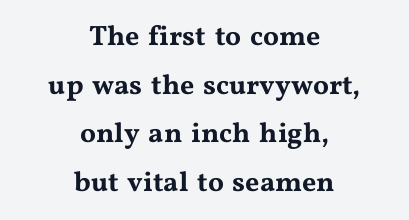
The string is rendered with underlining switched off. The face used here is rendered with its standard letterfit. The type family on display is of the serif kind. Upright lettering throughout. You could not count columns in this text — the font is proportionally spaced.
